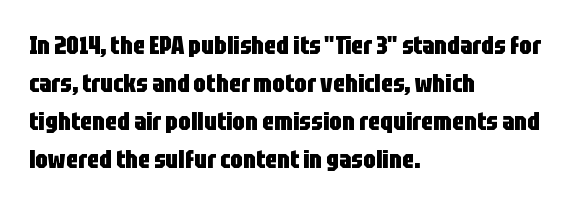
{"italic": "no", "bold": "yes", "underline": "no", "align": "left", "line_spacing": "normal", "line_spacing_ratio": 1.52, "letter_spacing": "normal", "letter_spacing_em": 0.0, "glyph_px": 25}
